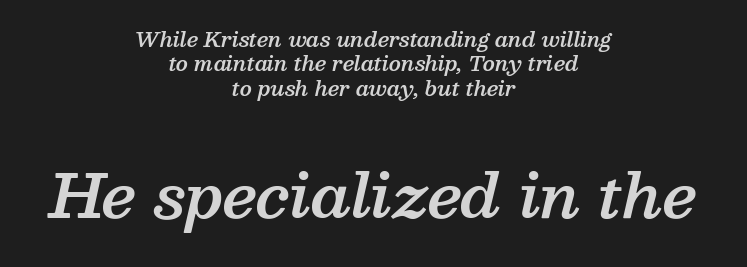
Descenders hang freely into open space. Size hierarchy here favors the trailing block over the leading one. You could not count columns in this text — the font is proportionally spaced. The passage shown is semibold, sitting just below true bold. The compositor balanced each line on the midline.
